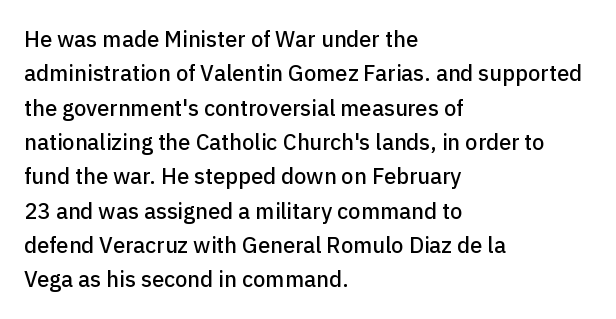
{"italic": "no", "underline": "no", "align": "left", "line_spacing": "normal", "line_spacing_ratio": 1.56, "letter_spacing": "normal", "letter_spacing_em": 0.0, "glyph_px": 22}
